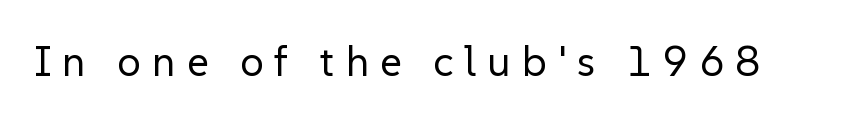
{"serif": "no", "italic": "no", "bold": "no", "weight": "regular", "width": "normal", "stroke_contrast": "low", "x_height": "medium", "monospaced": "no", "underline": "no", "letter_spacing": "wide", "letter_spacing_em": 0.26, "glyph_px": 42}
